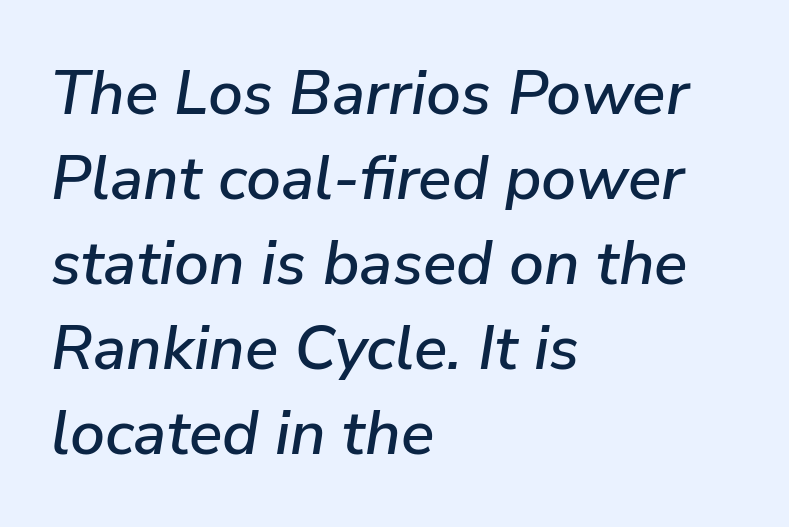
These lines are rendered in a variable-pitch font. Compared with ordinary roman type, these characters are visibly tilted. Leading matches the norm, producing a regular column. Compared with a centered layout, this one pins lines to the left instead.
